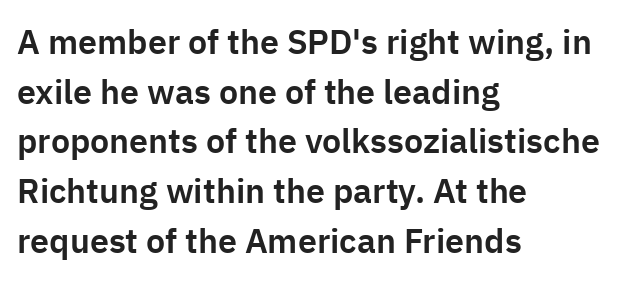
{"serif": "no", "italic": "no", "width": "normal", "stroke_contrast": "low", "x_height": "medium", "monospaced": "no", "underline": "no", "align": "left", "line_spacing": "normal", "line_spacing_ratio": 1.46, "letter_spacing": "normal", "letter_spacing_em": 0.0, "glyph_px": 34}
